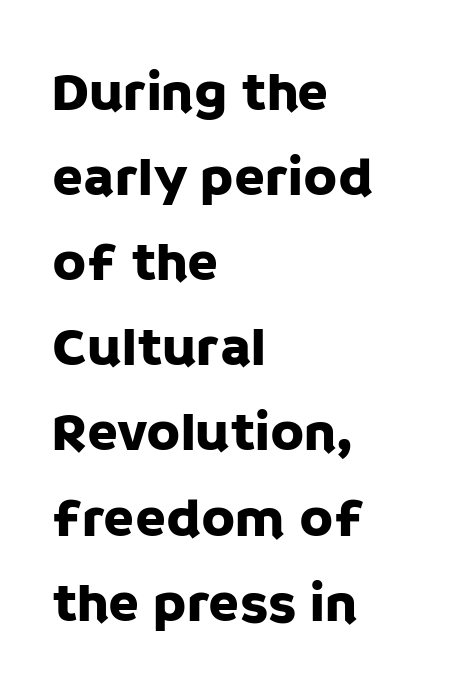
{"serif": "no", "italic": "no", "width": "normal", "stroke_contrast": "low", "x_height": "large", "monospaced": "no", "underline": "no", "align": "left", "line_spacing": "normal", "line_spacing_ratio": 1.52, "letter_spacing": "normal", "letter_spacing_em": 0.0, "glyph_px": 56}
